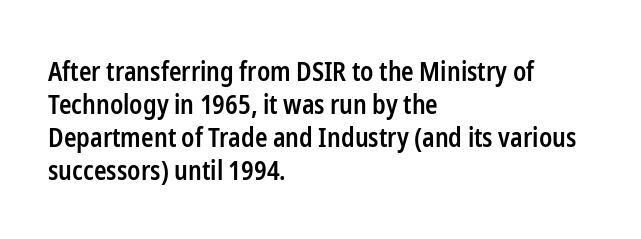
{"italic": "no", "bold": "semi", "underline": "no", "align": "left", "line_spacing": "normal", "line_spacing_ratio": 1.27, "letter_spacing": "normal", "letter_spacing_em": 0.0, "glyph_px": 26}
